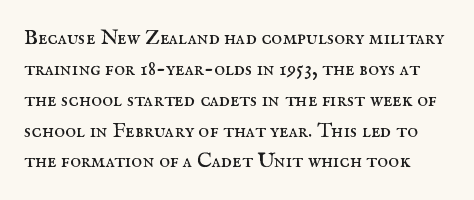
The image shows 21 px text type, upright; set normal line spacing (1.47x), normal letter spacing, not underlined.
